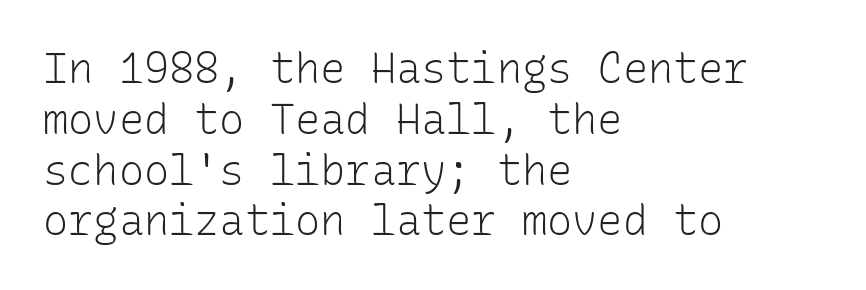
Q: Is the text bold? A: No.
Q: Is the text italic (slanted)? A: No, it is upright.
Q: Is the typeface a serif or a sans-serif typeface? A: Sans-serif.
Q: Is the text underlined? A: No.
Q: How is the paragraph aligned? A: Left-aligned.
Q: Is the spacing between letters normal or unusually wide? A: Normal.
Q: Width (condensed, normal, or wide)? A: Normal.
Q: Stroke contrast? A: Low.
Q: x-height? A: Medium.
Q: Monospaced? A: Yes.
